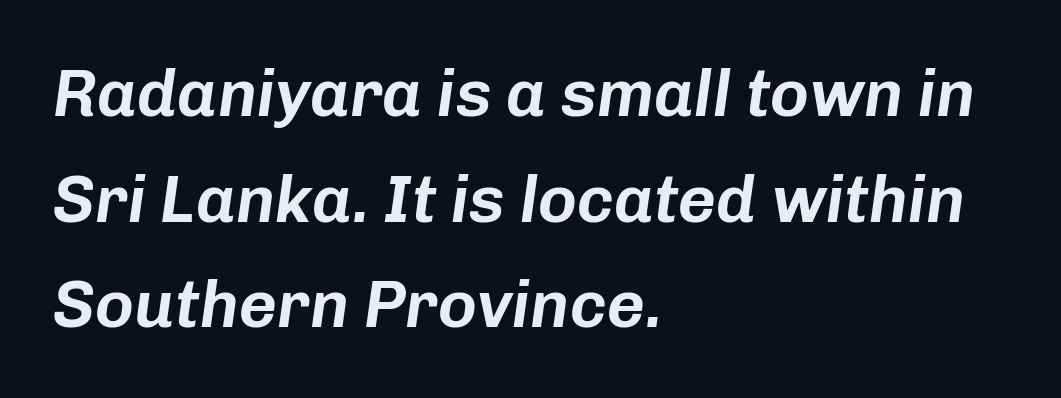
{"italic": "yes", "lean": "right", "slant_degrees": 8, "width": "normal", "stroke_contrast": "low", "x_height": "medium", "monospaced": "no", "underline": "no", "align": "left", "line_spacing": "normal", "line_spacing_ratio": 1.6, "letter_spacing": "normal", "letter_spacing_em": 0.0, "glyph_px": 66}
